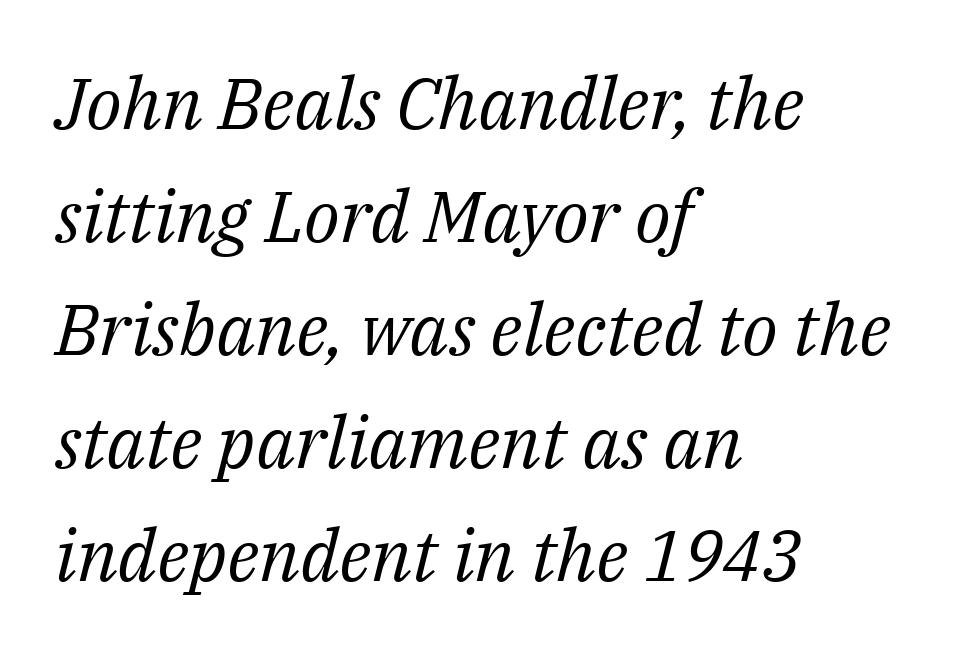
Q: Is the text bold? A: No.
Q: Is the text italic (slanted)? A: Yes, it leans right by about 14 degrees.
Q: Is the typeface a serif or a sans-serif typeface? A: Serif.
Q: Is the text underlined? A: No.
Q: How is the paragraph aligned? A: Left-aligned.
Q: Is the spacing between letters normal or unusually wide? A: Normal.
Q: Is the spacing between lines tight, normal or loose? A: Normal.
Q: Width (condensed, normal, or wide)? A: Normal.
Q: Stroke contrast? A: Medium.
Q: x-height? A: Medium.
Q: Monospaced? A: No.
